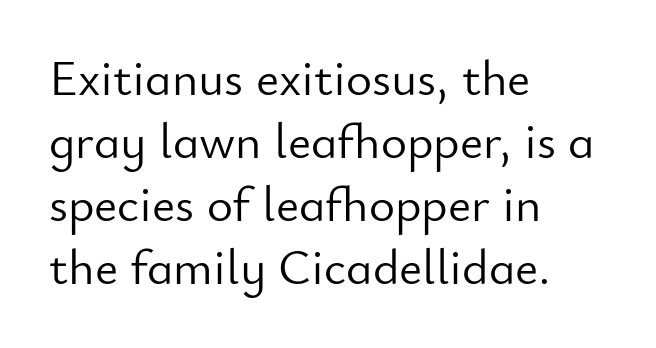
Q: Is the text bold? A: No.
Q: Is the text italic (slanted)? A: No, it is upright.
Q: Is the typeface a serif or a sans-serif typeface? A: Sans-serif.
Q: Is the text underlined? A: No.
Q: How is the paragraph aligned? A: Left-aligned.
Q: Is the spacing between letters normal or unusually wide? A: Normal.
Q: Is the spacing between lines tight, normal or loose? A: Normal.
Q: Width (condensed, normal, or wide)? A: Normal.
Q: Stroke contrast? A: Low.
Q: x-height? A: Small.
Q: Monospaced? A: No.
